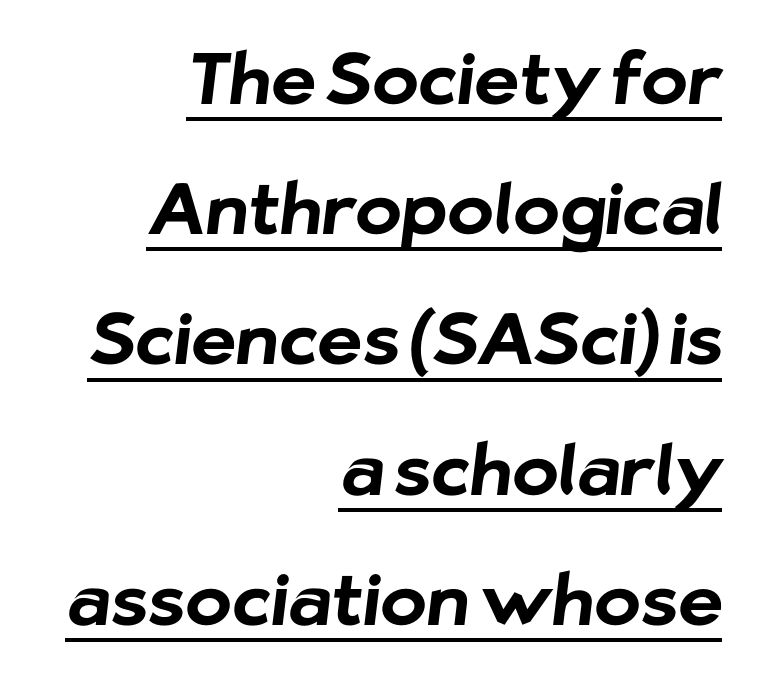
Q: Is the text bold? A: Yes.
Q: Is the typeface a serif or a sans-serif typeface? A: Sans-serif.
Q: Is the text underlined? A: Yes.
Q: How is the paragraph aligned? A: Right-aligned.
Q: Is the spacing between letters normal or unusually wide? A: Normal.
Q: Width (condensed, normal, or wide)? A: Normal.
Q: Stroke contrast? A: Low.
Q: x-height? A: Medium.
Q: Monospaced? A: No.
